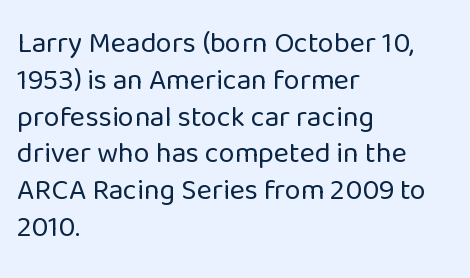
Q: Is the text bold? A: No.
Q: Is the text italic (slanted)? A: No, it is upright.
Q: Is the typeface a serif or a sans-serif typeface? A: Sans-serif.
Q: Is the text underlined? A: No.
Q: How is the paragraph aligned? A: Left-aligned.
Q: Is the spacing between letters normal or unusually wide? A: Normal.
Q: Is the spacing between lines tight, normal or loose? A: Normal.
Q: Width (condensed, normal, or wide)? A: Normal.
Q: Stroke contrast? A: Low.
Q: x-height? A: Medium.
Q: Monospaced? A: No.
